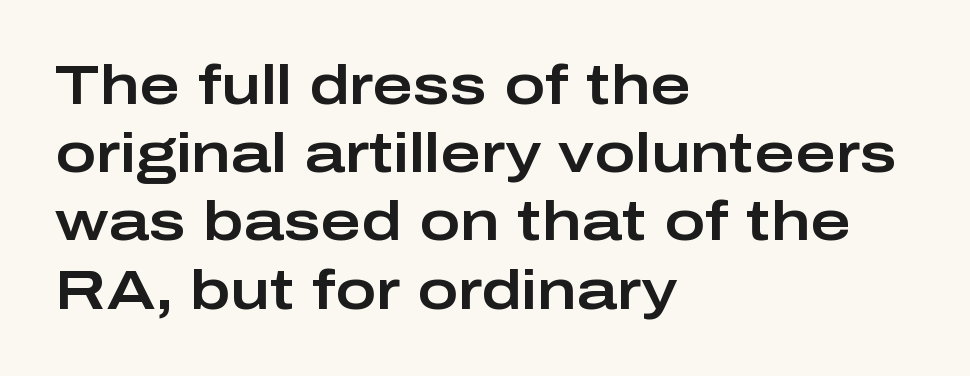
The image shows 55 px wide sans-serif type, upright; set left-aligned, line spacing 1.24x, normal letter spacing, not underlined; low stroke contrast and a medium x-height.
